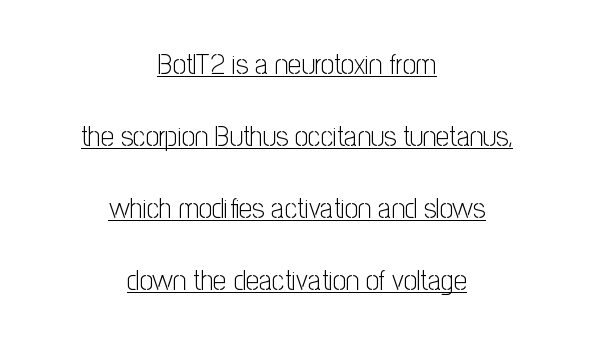
{"serif": "no", "italic": "no", "bold": "no", "weight": "light", "width": "condensed", "stroke_contrast": "low", "x_height": "medium", "monospaced": "no", "underline": "yes", "align": "center", "line_spacing": "loose", "line_spacing_ratio": 2.48, "letter_spacing": "normal", "letter_spacing_em": 0.0, "glyph_px": 29}
